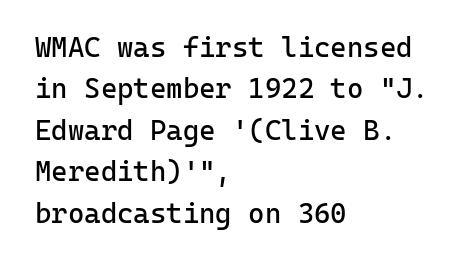
{"serif": "no", "italic": "no", "bold": "no", "weight": "regular", "width": "normal", "stroke_contrast": "low", "x_height": "medium", "monospaced": "yes", "underline": "no", "align": "left", "line_spacing": "normal", "line_spacing_ratio": 1.48, "letter_spacing": "normal", "letter_spacing_em": 0.0, "glyph_px": 28}
